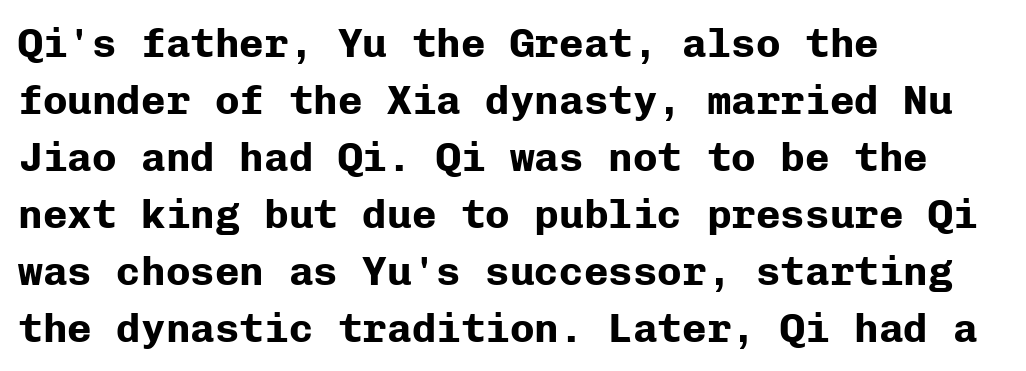
Q: Is the text bold? A: Yes.
Q: Is the text italic (slanted)? A: No, it is upright.
Q: Is the typeface a serif or a sans-serif typeface? A: Sans-serif.
Q: Is the text underlined? A: No.
Q: How is the paragraph aligned? A: Left-aligned.
Q: Is the spacing between letters normal or unusually wide? A: Normal.
Q: Is the spacing between lines tight, normal or loose? A: Normal.
Q: Width (condensed, normal, or wide)? A: Normal.
Q: Stroke contrast? A: Low.
Q: x-height? A: Medium.
Q: Monospaced? A: Yes.
